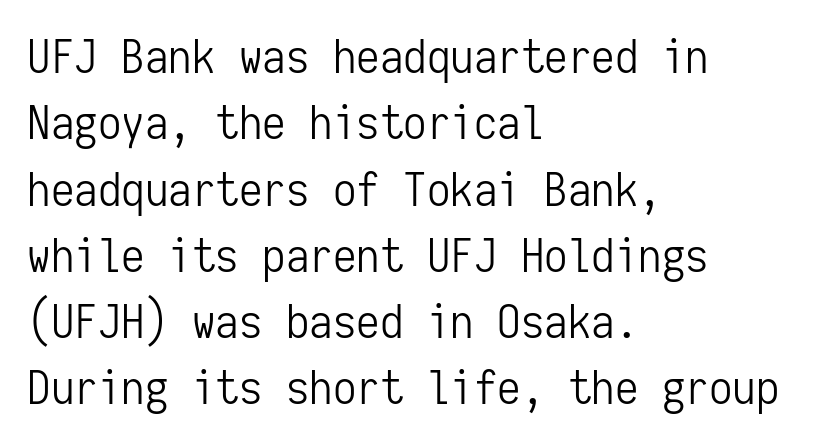
The image shows 47 px light, condensed sans-serif type, upright, monospaced; set left-aligned, normal line spacing (1.41x), normal letter spacing, not underlined; low stroke contrast and a medium x-height.
